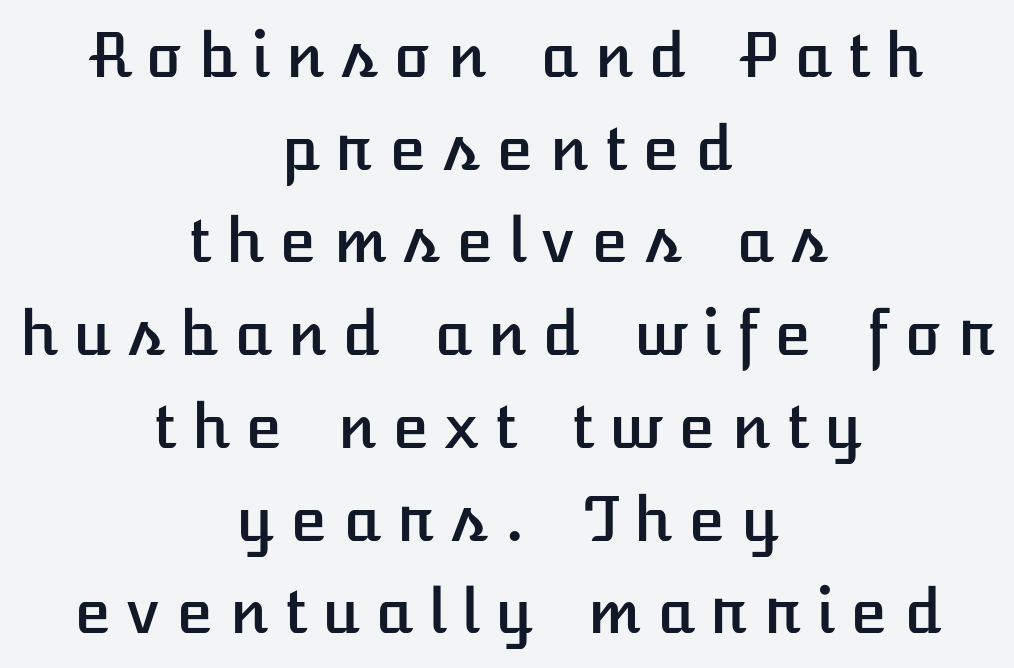
Q: Is the text italic (slanted)? A: No, it is upright.
Q: Is the text underlined? A: No.
Q: How is the paragraph aligned? A: Centered.
Q: Is the spacing between letters normal or unusually wide? A: Unusually wide.
Q: Is the spacing between lines tight, normal or loose? A: Normal.
Q: Width (condensed, normal, or wide)? A: Normal.
Q: Stroke contrast? A: Low.
Q: x-height? A: Medium.
